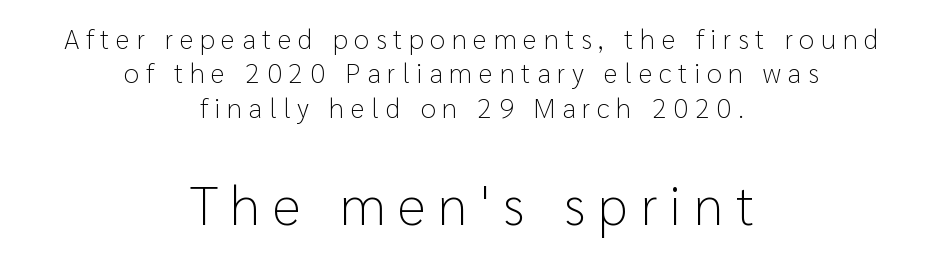
The designer went with a sans here, leaving each stem footless. Summary of weight: not heavy and not bold. The lines in this sample share a center point and differ in where they start and stop. A typesetter would call this proportional, since set widths differ per character. Look at the glyph heights: the lower group is clearly the bigger setting. In terms of posture, this sample is upright.
